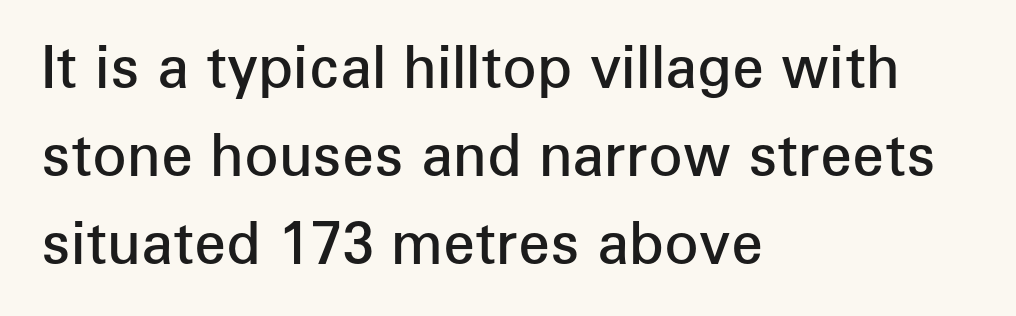
{"serif": "no", "italic": "no", "bold": "semi", "weight": "semibold", "width": "normal", "stroke_contrast": "low", "x_height": "medium", "monospaced": "no", "underline": "no", "align": "left", "line_spacing": "normal", "line_spacing_ratio": 1.54, "letter_spacing": "normal", "letter_spacing_em": 0.0, "glyph_px": 57}
